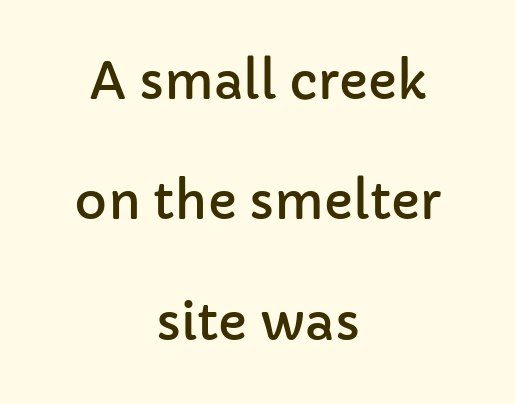
The image shows 50 px sans-serif type, upright; set centered, loose line spacing (2.41x), normal letter spacing, not underlined; low stroke contrast and a medium x-height.
